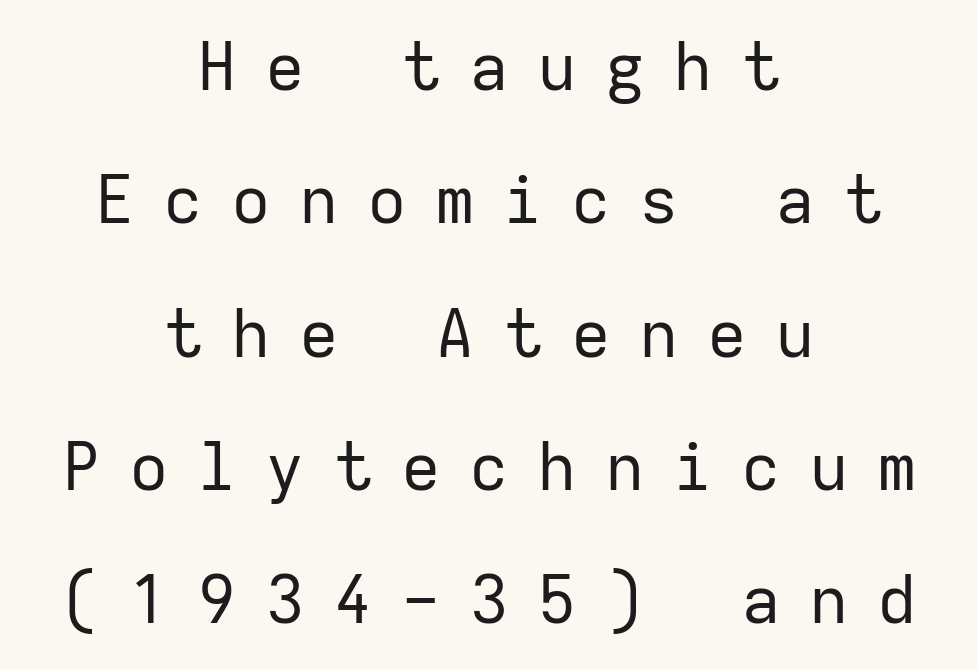
Counters stay open thanks to moderate or lighter strokes. A roman cut, with each character standing at attention. The letters are spread apart with noticeably loose tracking. A typesetter would label this face a sans.
